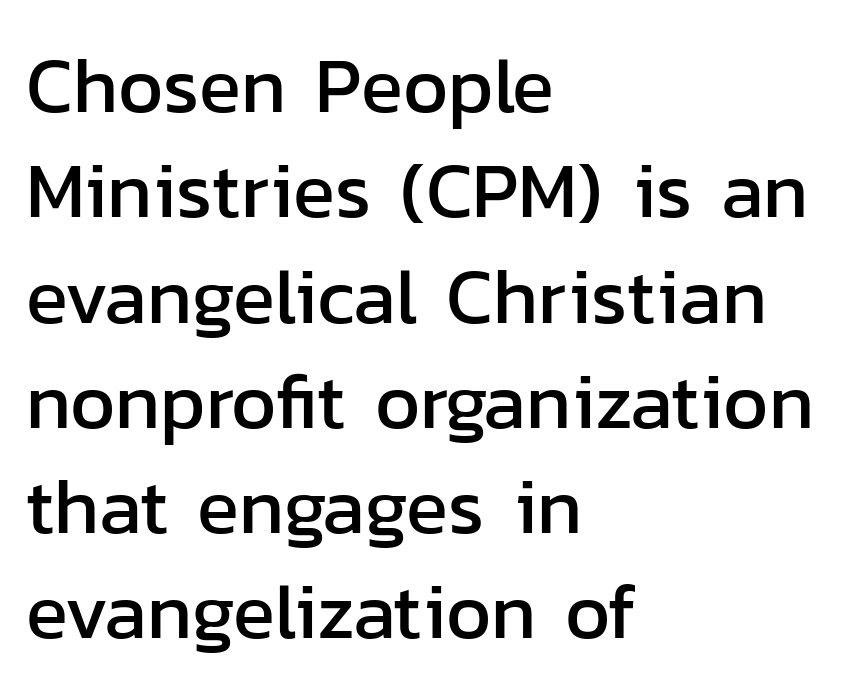
Q: Is the text italic (slanted)? A: No, it is upright.
Q: Is the typeface a serif or a sans-serif typeface? A: Sans-serif.
Q: Is the text underlined? A: No.
Q: How is the paragraph aligned? A: Left-aligned.
Q: Is the spacing between letters normal or unusually wide? A: Normal.
Q: Is the spacing between lines tight, normal or loose? A: Normal.
Q: Width (condensed, normal, or wide)? A: Normal.
Q: Stroke contrast? A: Low.
Q: x-height? A: Medium.
Q: Monospaced? A: No.
